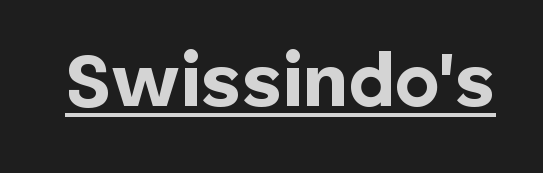
The passage shown is underscored from start to finish. Spacing verdict: proportional, widths tailored to each character. Designer's note — italics off, roman on. The horizontal fit of the characters is conventional and even. You'd pick this weight for a headline — it's a proper bold.
